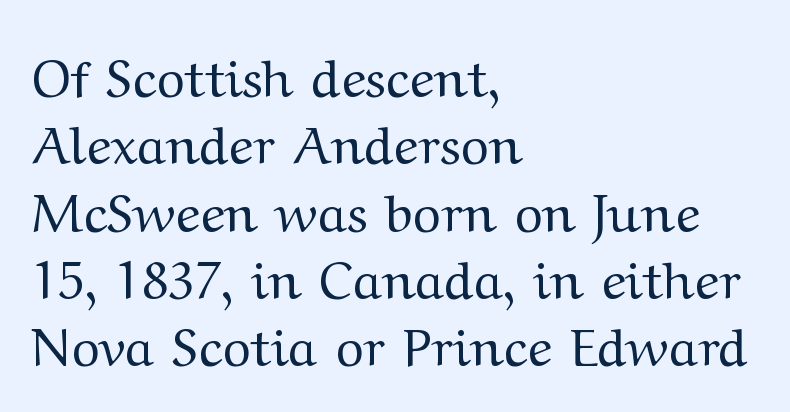
The image shows 53 px regular-weight, wide serif type, upright; set left-aligned, normal line spacing (1.27x), normal letter spacing, not underlined; medium stroke contrast and a medium x-height.
